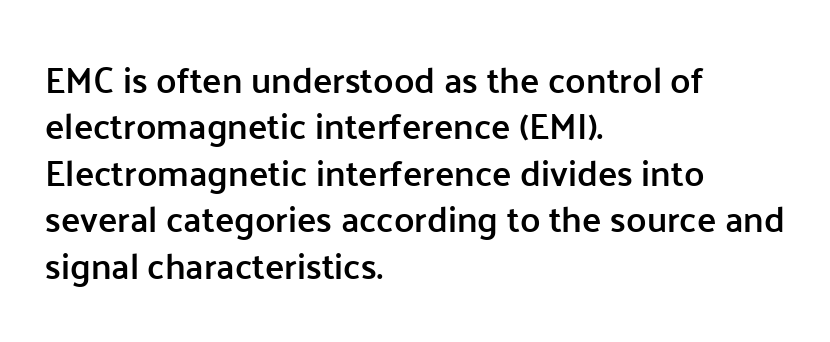
Classification — sans serif. These lines keep a tight, regular rhythm from letter to letter. The leading is moderate, giving the passage an even texture. Is there any slant? The stems are plumb.
